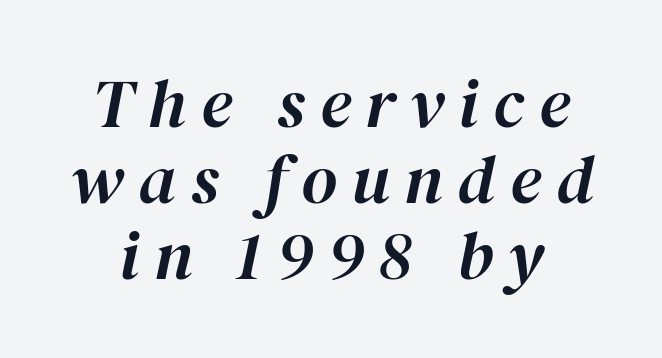
The image shows 69 px text type, italic (leaning right); set tight line spacing (1.1x), unusually wide letter spacing (+0.21 em), not underlined; high stroke contrast and a medium x-height.
